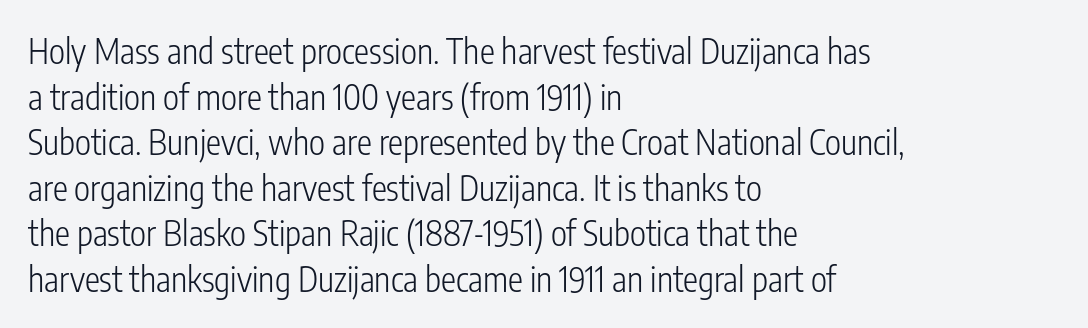
The image shows 34 px light, condensed sans-serif type, upright; set left-aligned, normal line spacing (1.34x), normal letter spacing, not underlined; low stroke contrast and a medium x-height.
